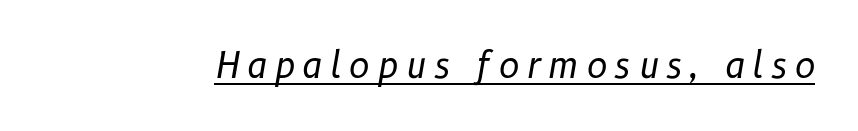
Is this a fixed-width face? No — the glyphs have proportional, varying widths. The font is comparable to plain body text, perhaps lighter. The rendering applies a slant to the glyphs. Glance below the letters and you will spot a drawn line. There is plenty of visible air inserted between adjacent glyphs.
